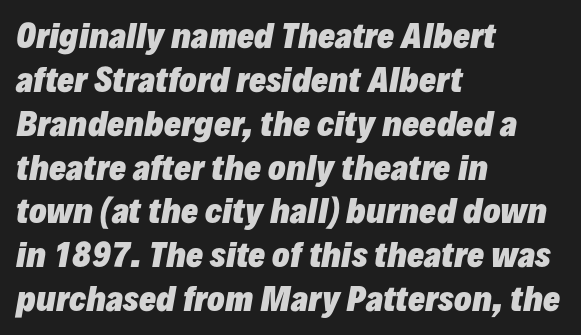
{"italic": "yes", "lean": "right", "slant_degrees": 10, "bold": "yes", "weight": "heavy", "width": "normal", "stroke_contrast": "low", "x_height": "medium", "monospaced": "no", "underline": "no", "align": "left", "line_spacing": "normal", "line_spacing_ratio": 1.37, "letter_spacing": "normal", "letter_spacing_em": 0.0, "glyph_px": 32}
